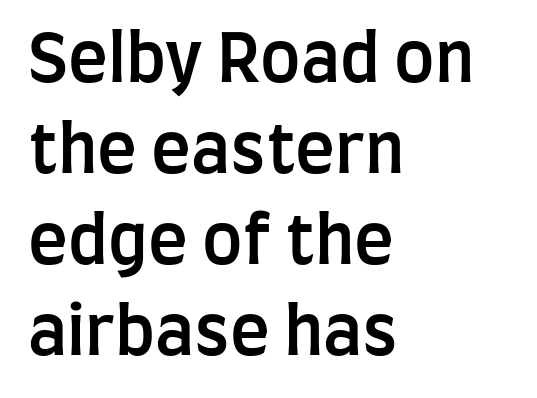
Q: Is the text bold? A: Semi-bold.
Q: Is the text italic (slanted)? A: No, it is upright.
Q: Is the typeface a serif or a sans-serif typeface? A: Sans-serif.
Q: Is the text underlined? A: No.
Q: How is the paragraph aligned? A: Left-aligned.
Q: Is the spacing between letters normal or unusually wide? A: Normal.
Q: Is the spacing between lines tight, normal or loose? A: Normal.
Q: Width (condensed, normal, or wide)? A: Condensed.
Q: Stroke contrast? A: Low.
Q: x-height? A: Large.
Q: Monospaced? A: No.
